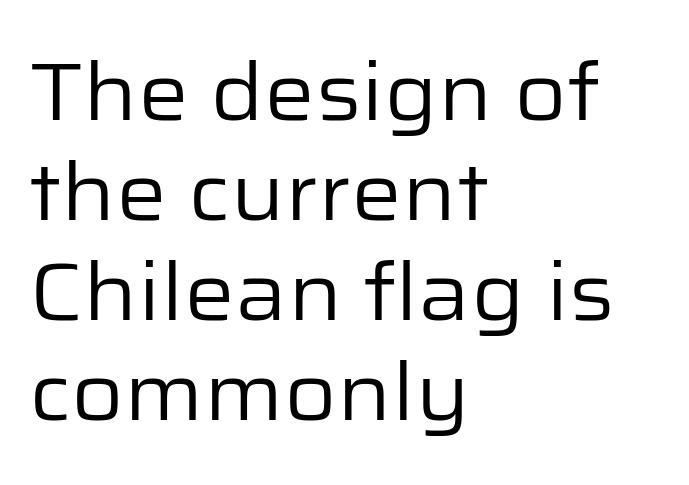
The image shows 80 px regular-weight sans-serif type, upright; set left-aligned, normal line spacing (1.25x), normal letter spacing, not underlined; low stroke contrast and a medium x-height.
